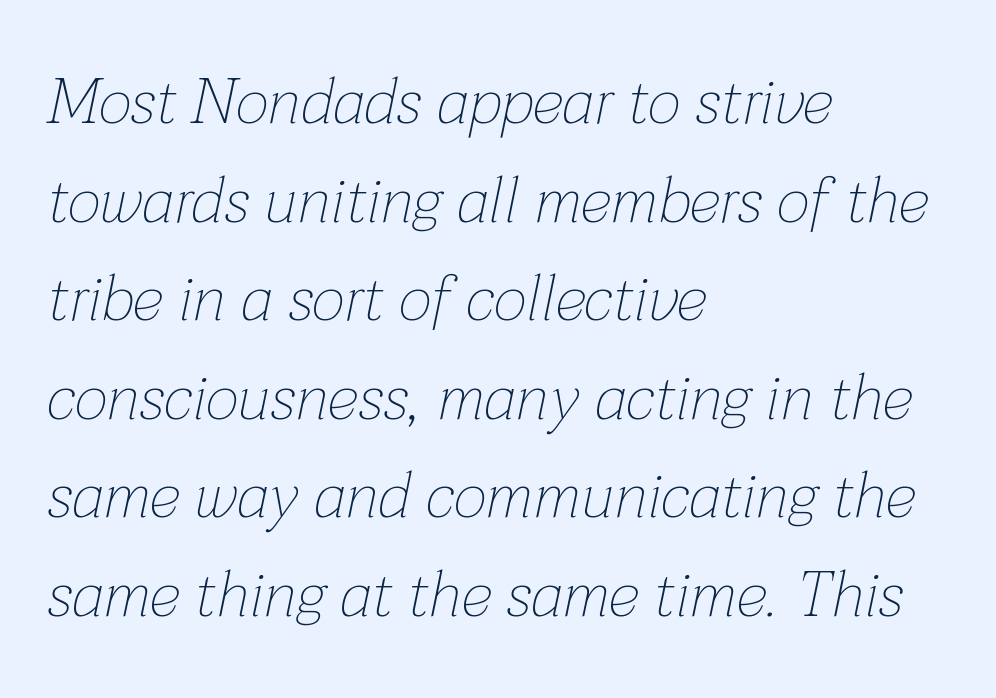
A clean baseline with only descenders dipping below it. Caption: face not bold, strokes unweighted. Do the characters align in a grid? No, the font is proportional. You can tell it's italic because the verticals aren't actually vertical. You could call the tracking neutral — neither tight nor loose. Caption: multi-line text, flush left, ragged right.
